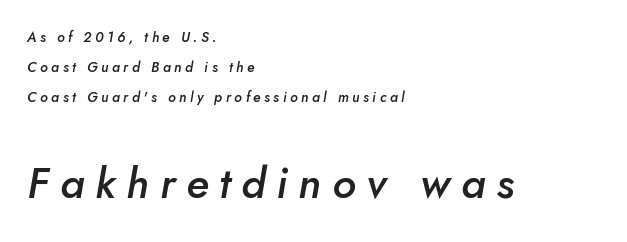
{"italic": "yes", "lean": "right", "slant_degrees": 5, "bold": "semi", "weight": "semibold", "width": "normal", "stroke_contrast": "low", "x_height": "small", "monospaced": "no", "underline": "no", "align": "left", "line_spacing": "loose", "line_spacing_ratio": 2.13, "letter_spacing": "wide", "letter_spacing_em": 0.25, "larger_block": "second", "size_ratio": 3.07, "glyph_px": 43}
